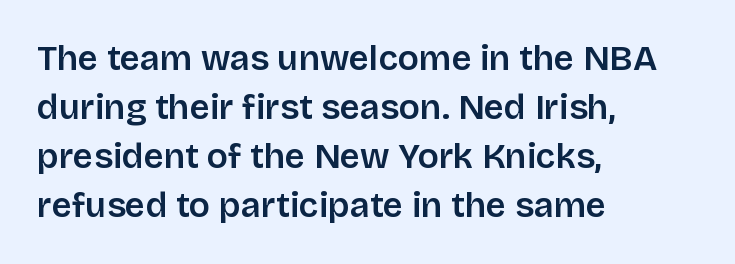
Regular leading. This sample has the flowing, uneven cadence of proportional lettering. Between one letter and the next there's only the usual sliver of space. Heft: intermediate — a semibold. The space beneath each line is pristine and unruled.
